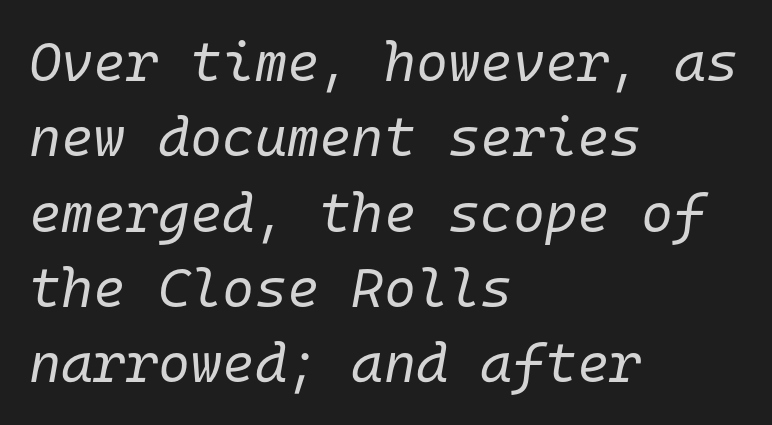
Rule under the text: the space is simply empty. The passage shown stacks its lines at a standard gap. Fixed-width glyphs throughout — classic coding-font behaviour. The cut favours lightness, reaching ordinary text weight at its darkest.
